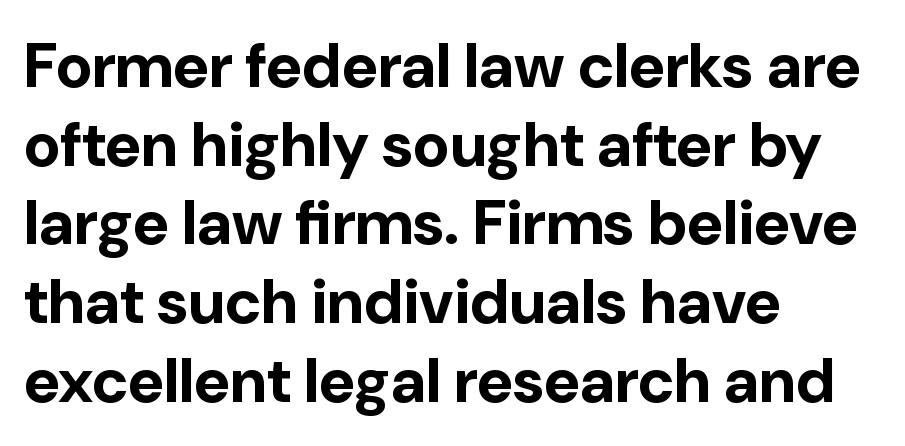
Q: Is the text bold? A: Yes.
Q: Is the text italic (slanted)? A: No, it is upright.
Q: Is the typeface a serif or a sans-serif typeface? A: Sans-serif.
Q: Is the text underlined? A: No.
Q: How is the paragraph aligned? A: Left-aligned.
Q: Is the spacing between letters normal or unusually wide? A: Normal.
Q: Is the spacing between lines tight, normal or loose? A: Normal.
Q: Width (condensed, normal, or wide)? A: Normal.
Q: Stroke contrast? A: Low.
Q: x-height? A: Medium.
Q: Monospaced? A: No.
